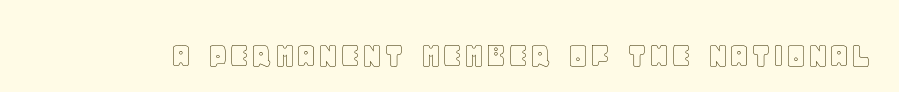
You could not count columns in this text — the font is proportionally spaced. No italicization has been applied; the sample stays upright. The specimen omits any rule beneath the text block's lines. Nobody touched the tracking dial on this one.
